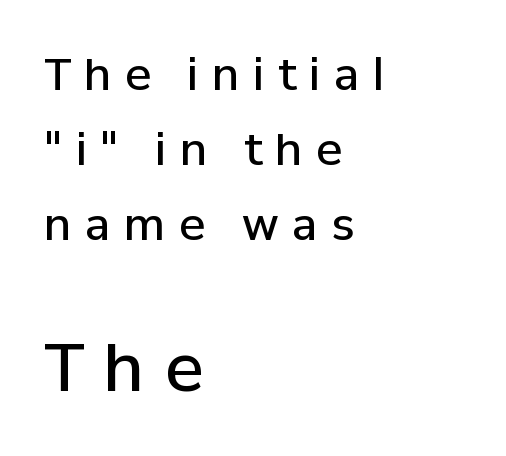
Q: Is the text bold? A: Semi-bold.
Q: Is the text italic (slanted)? A: No, it is upright.
Q: Is the typeface a serif or a sans-serif typeface? A: Sans-serif.
Q: Is the text underlined? A: No.
Q: How is the paragraph aligned? A: Left-aligned.
Q: Is the spacing between letters normal or unusually wide? A: Unusually wide.
Q: Which block of text is set in a larger size, the first (top) or the second (bottom)? A: The second (bottom) one.
Q: Width (condensed, normal, or wide)? A: Normal.
Q: Stroke contrast? A: Low.
Q: x-height? A: Medium.
Q: Monospaced? A: No.
